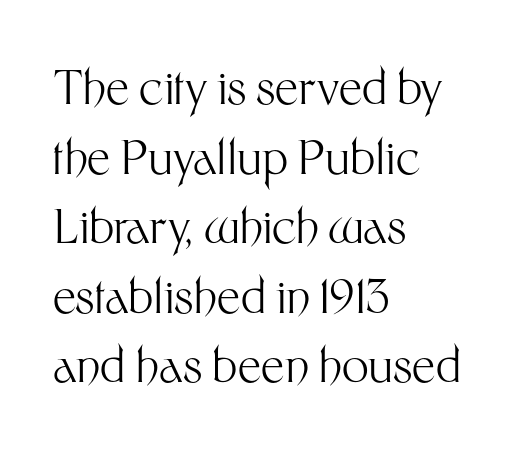
{"serif": "no", "italic": "no", "bold": "no", "weight": "light", "width": "normal", "stroke_contrast": "medium", "x_height": "medium", "monospaced": "no", "underline": "no", "align": "left", "line_spacing": "normal", "line_spacing_ratio": 1.48, "letter_spacing": "normal", "letter_spacing_em": 0.0, "glyph_px": 47}
